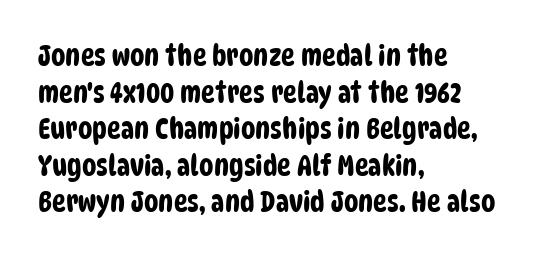
Q: Is the typeface a serif or a sans-serif typeface? A: Sans-serif.
Q: Is the text underlined? A: No.
Q: How is the paragraph aligned? A: Left-aligned.
Q: Is the spacing between letters normal or unusually wide? A: Normal.
Q: Is the spacing between lines tight, normal or loose? A: Normal.
Q: Width (condensed, normal, or wide)? A: Condensed.
Q: Stroke contrast? A: Low.
Q: x-height? A: Large.
Q: Monospaced? A: No.
